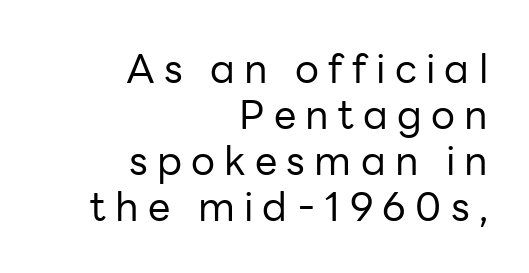
How are the letters spaced? Widely, with obvious added tracking. The passage shown is typed in a proportional face where columns would drift. No letter is thick-stroked: the sample isn't bold. Italic: no, the glyphs are upright roman. Underlining? Definitely not there. The passage shown stacks its lines with hardly any gap.
